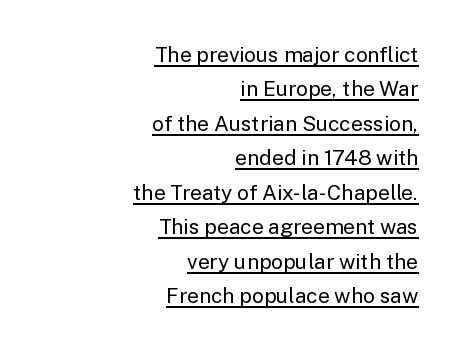
The paragraph has a hard right edge and a soft left edge. The designer left line spacing at the default. The typography opts for an upright posture over an oblique one. Summary of weight: not heavy and not bold. This rendering features underlined lettering. How are the letters spaced? Ordinarily, with no added tracking.
